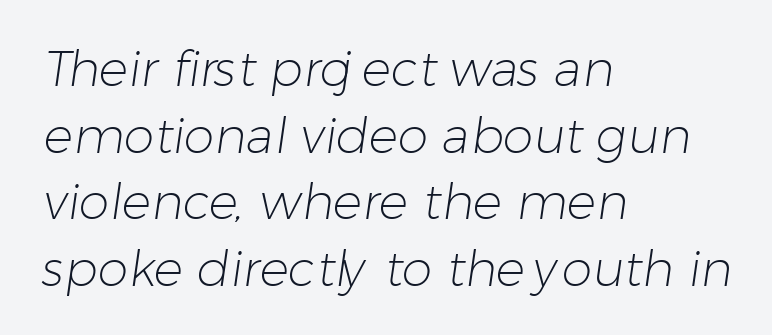
{"serif": "no", "bold": "no", "weight": "light", "width": "normal", "stroke_contrast": "low", "x_height": "medium", "monospaced": "no", "underline": "no", "align": "left", "line_spacing": "normal", "line_spacing_ratio": 1.36, "letter_spacing": "normal", "letter_spacing_em": 0.0, "glyph_px": 49}
